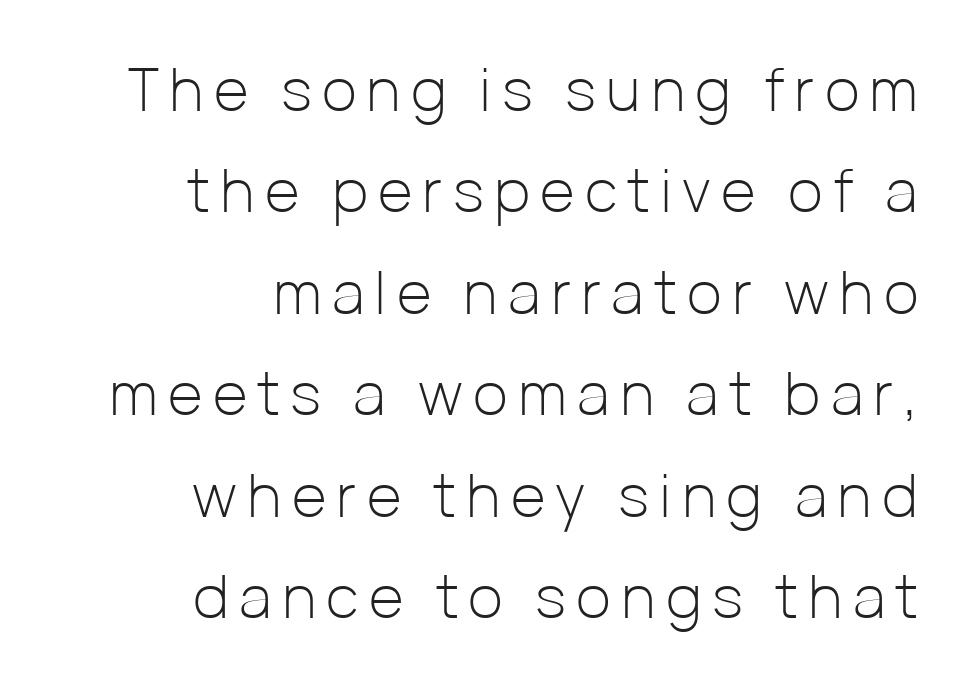
The image shows 60 px light sans-serif type, upright; set right-aligned, normal line spacing (1.69x), not underlined; low stroke contrast and a medium x-height.
